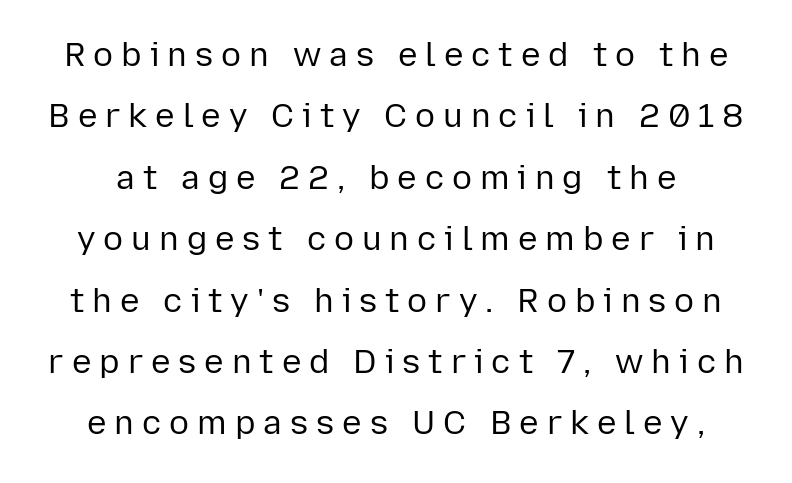
The image shows 33 px regular-weight sans-serif type, upright; set line spacing 1.86x, unusually wide letter spacing (+0.24 em), not underlined; low stroke contrast and a medium x-height.
